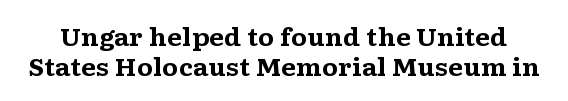
Every character sits straight up, as roman type does. How heavy is the stroke? Heavy — this is a bold. Does extra space separate the letters? No, they use regular spacing. Type without underlining.
